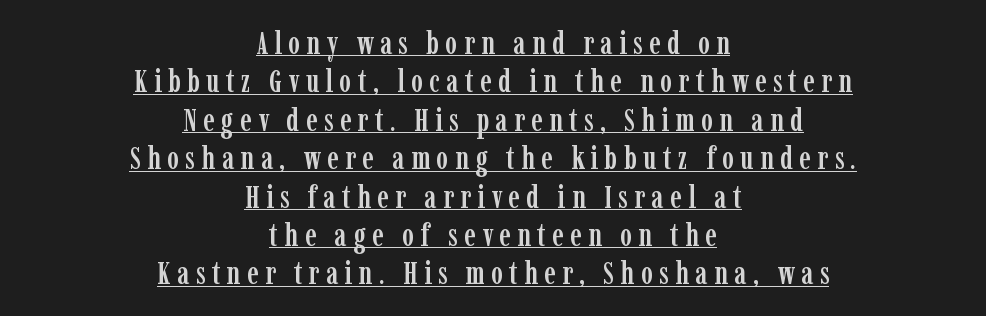
Q: Is the text italic (slanted)? A: No, it is upright.
Q: Is the typeface a serif or a sans-serif typeface? A: Serif.
Q: Is the text underlined? A: Yes.
Q: How is the paragraph aligned? A: Centered.
Q: Is the spacing between letters normal or unusually wide? A: Unusually wide.
Q: Width (condensed, normal, or wide)? A: Condensed.
Q: Stroke contrast? A: Low.
Q: x-height? A: Medium.
Q: Monospaced? A: No.
